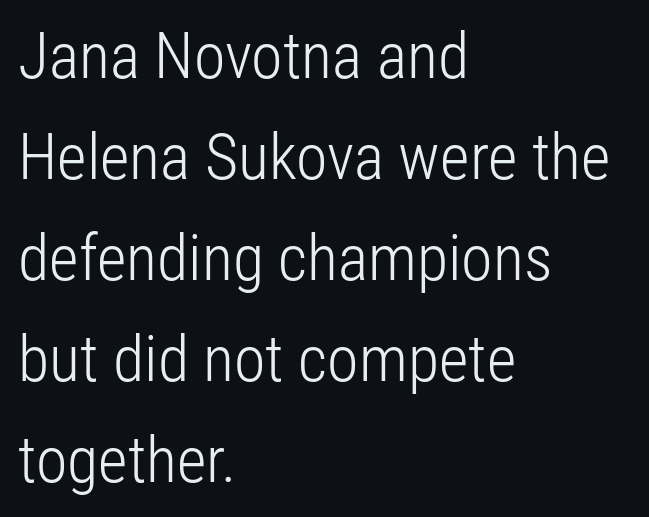
{"serif": "no", "italic": "no", "bold": "no", "weight": "light", "width": "condensed", "stroke_contrast": "low", "x_height": "medium", "monospaced": "no", "underline": "no", "align": "left", "line_spacing": "normal", "line_spacing_ratio": 1.58, "letter_spacing": "normal", "letter_spacing_em": 0.0, "glyph_px": 64}
